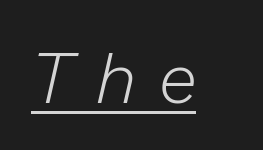
Q: Is the text bold? A: No.
Q: Is the text italic (slanted)? A: Yes, it leans right by about 13 degrees.
Q: Is the text underlined? A: Yes.
Q: Is the spacing between letters normal or unusually wide? A: Unusually wide.
Q: Width (condensed, normal, or wide)? A: Normal.
Q: Stroke contrast? A: Low.
Q: x-height? A: Medium.
Q: Monospaced? A: No.
